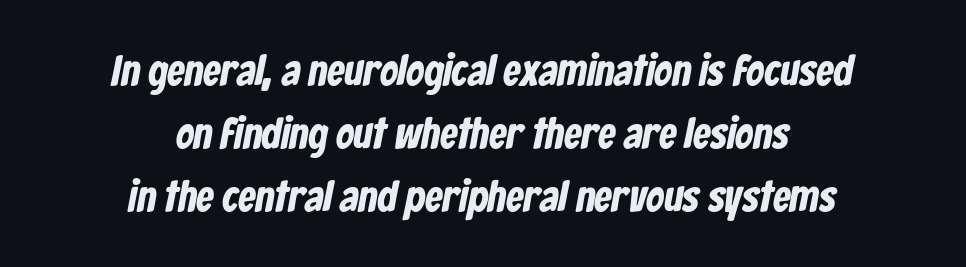
{"serif": "no", "width": "condensed", "stroke_contrast": "low", "x_height": "medium", "monospaced": "no", "underline": "no", "align": "center", "line_spacing": "normal", "line_spacing_ratio": 1.43, "letter_spacing": "normal", "letter_spacing_em": 0.0, "glyph_px": 44}
